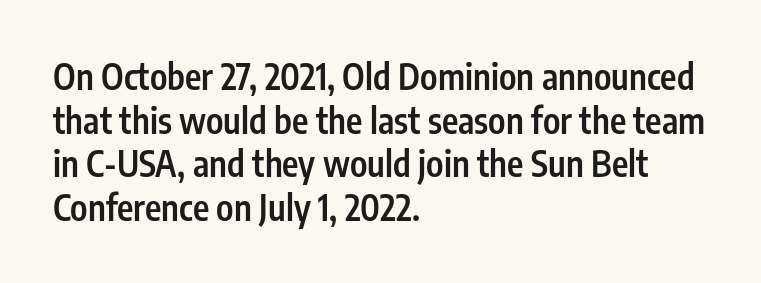
The image shows 35 px semibold, condensed sans-serif type, upright; set left-aligned, normal line spacing (1.25x), normal letter spacing, not underlined; low stroke contrast and a medium x-height.
